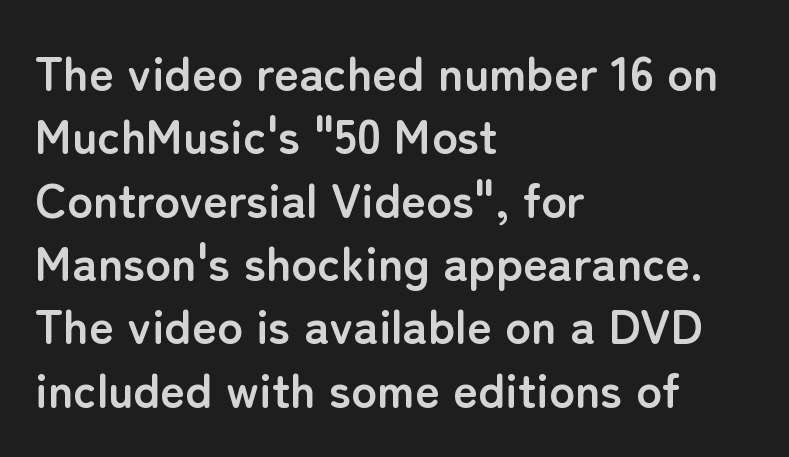
{"serif": "no", "italic": "no", "bold": "yes", "weight": "semibold", "width": "normal", "stroke_contrast": "low", "x_height": "medium", "monospaced": "no", "underline": "no", "align": "left", "line_spacing": "normal", "line_spacing_ratio": 1.32, "letter_spacing": "normal", "letter_spacing_em": 0.0, "glyph_px": 48}
